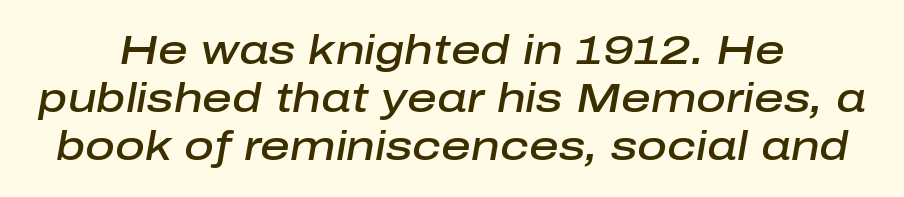
{"italic": "yes", "lean": "right", "slant_degrees": 10, "bold": "semi", "weight": "semibold", "width": "normal", "stroke_contrast": "low", "x_height": "medium", "monospaced": "no", "underline": "no", "align": "center", "line_spacing_ratio": 1.17, "letter_spacing": "normal", "letter_spacing_em": 0.0, "glyph_px": 41}
